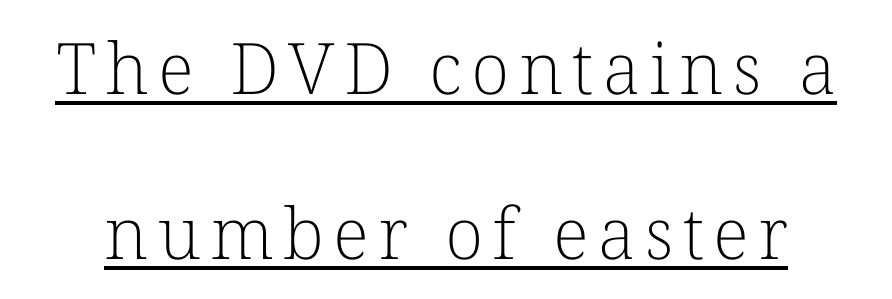
{"serif": "yes", "italic": "no", "bold": "no", "weight": "light", "width": "normal", "stroke_contrast": "low", "x_height": "medium", "monospaced": "no", "underline": "yes", "line_spacing": "loose", "line_spacing_ratio": 2.33, "glyph_px": 71}
